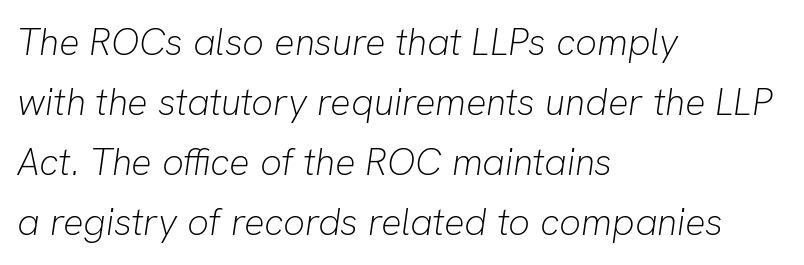
Q: Is the text bold? A: No.
Q: Is the text italic (slanted)? A: Yes, it leans right by about 8 degrees.
Q: Is the text underlined? A: No.
Q: How is the paragraph aligned? A: Left-aligned.
Q: Is the spacing between letters normal or unusually wide? A: Normal.
Q: Is the spacing between lines tight, normal or loose? A: Normal.
Q: Width (condensed, normal, or wide)? A: Normal.
Q: Stroke contrast? A: Low.
Q: x-height? A: Medium.
Q: Monospaced? A: No.
